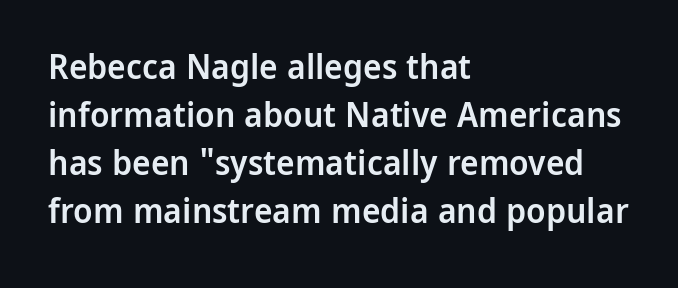
The specimen omits any rule beneath the text block's lines. Think of a printed novel: that variable character pitch is what you see here. I'd call this a sans setting — the letters go barefoot. No italicization has been applied; the sample stays upright. All the whitespace from short lines collects on the right. Baseline-to-baseline distance is the conventional proportion of letter height.
